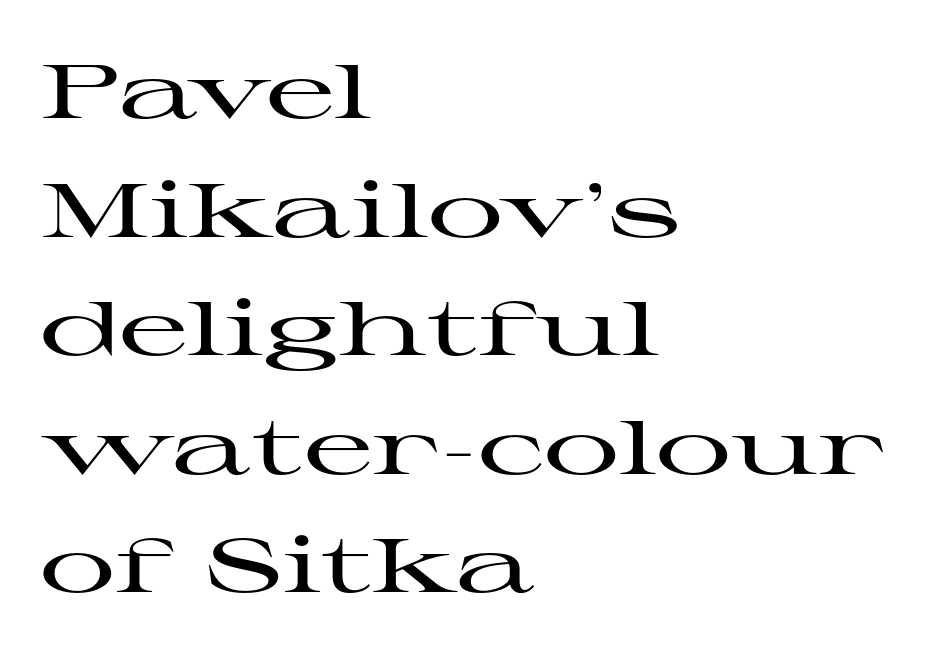
The image shows 76 px wide serif type, upright; set left-aligned, normal line spacing (1.56x), normal letter spacing, not underlined; high stroke contrast and a medium x-height.
